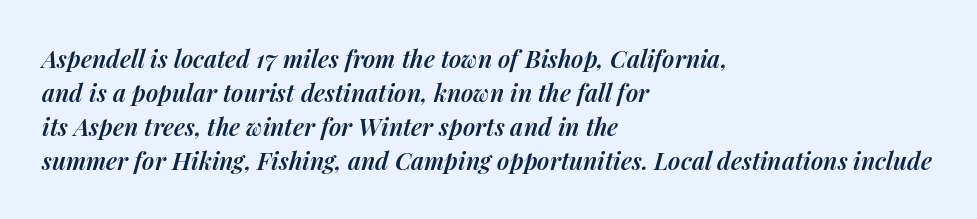
Teacher's note: observe the even left margin — that is flush-left alignment. Successive baselines arrive at the customary interval. A clean baseline with only descenders dipping below it. A somewhat darkened texture: the type is semibold rather than bold. There's an unmistakable incline to the writing here.
